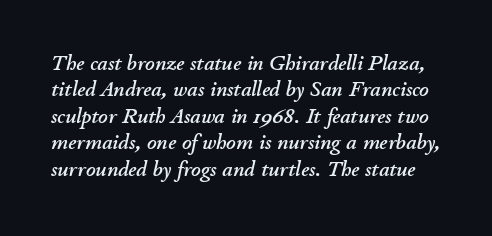
The image shows 21 px text type, italic (leaning right); set normal line spacing (1.26x), normal letter spacing, not underlined.
